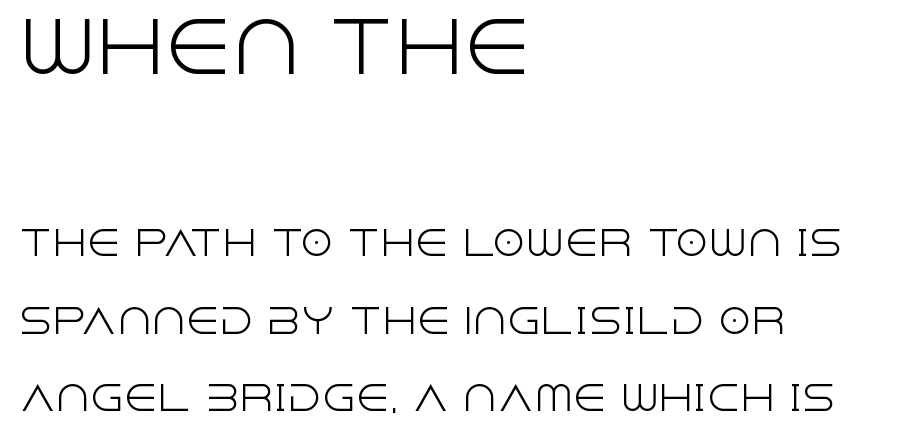
{"serif": "no", "italic": "no", "bold": "no", "weight": "light", "width": "normal", "x_height": "large", "monospaced": "no", "underline": "no", "align": "left", "line_spacing": "loose", "line_spacing_ratio": 2.28, "letter_spacing": "normal", "letter_spacing_em": 0.0, "larger_block": "first", "size_ratio": 2.0, "glyph_px": 68}
